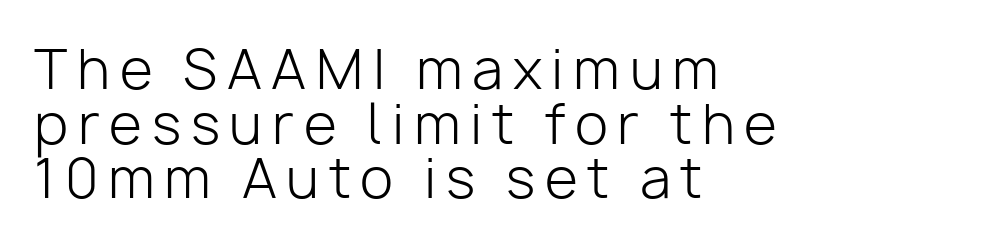
Q: Is the text bold? A: No.
Q: Is the text italic (slanted)? A: No, it is upright.
Q: Is the typeface a serif or a sans-serif typeface? A: Sans-serif.
Q: Is the text underlined? A: No.
Q: How is the paragraph aligned? A: Left-aligned.
Q: Is the spacing between lines tight, normal or loose? A: Tight.
Q: Width (condensed, normal, or wide)? A: Normal.
Q: Stroke contrast? A: Low.
Q: x-height? A: Medium.
Q: Monospaced? A: No.
